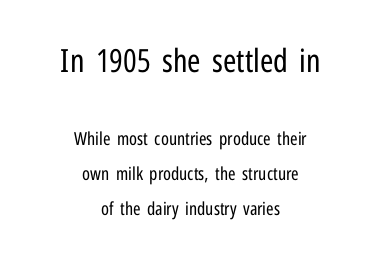
{"serif": "no", "italic": "no", "bold": "no", "weight": "regular", "width": "condensed", "stroke_contrast": "low", "x_height": "medium", "monospaced": "no", "underline": "no", "align": "center", "line_spacing": "loose", "line_spacing_ratio": 1.94, "letter_spacing": "normal", "letter_spacing_em": 0.0, "larger_block": "first", "size_ratio": 1.78, "glyph_px": 32}
